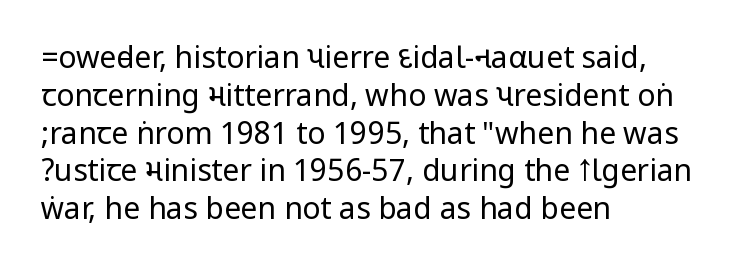
On a weight scale, this lands at 450 or below. Typeset ragged right — the left edge is the straight one. Rule under the text: the space is simply empty. Glyph-to-glyph distance matches everyday printed text. The letters carry no serifs — their stems end cleanly without finishing strokes.
